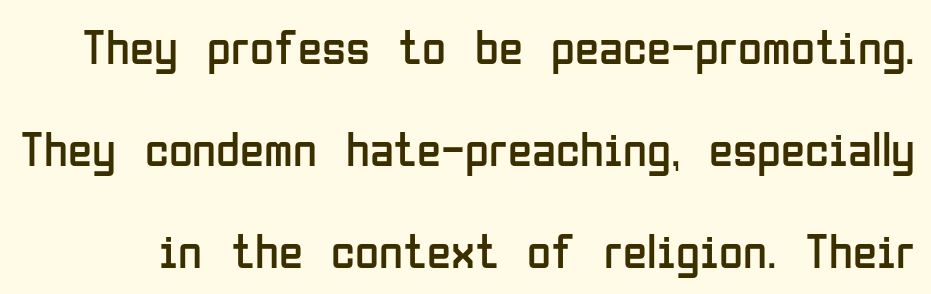
{"serif": "no", "italic": "no", "bold": "no", "weight": "regular", "width": "condensed", "stroke_contrast": "low", "x_height": "medium", "monospaced": "no", "underline": "no", "line_spacing": "loose", "line_spacing_ratio": 2.08, "letter_spacing": "normal", "letter_spacing_em": 0.0, "glyph_px": 49}
